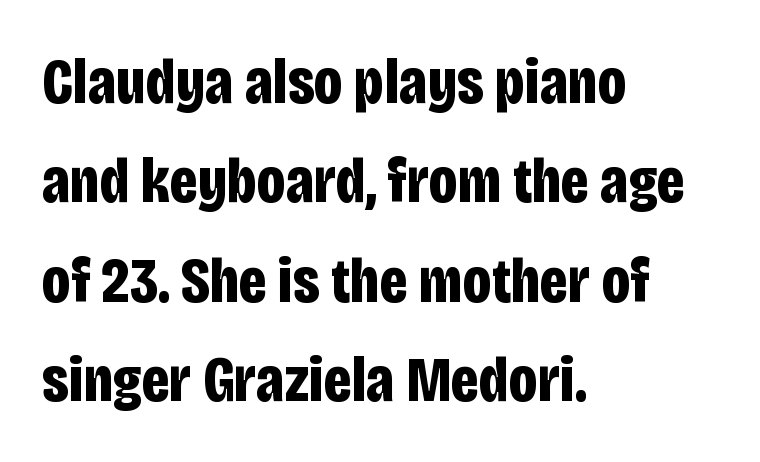
The image shows 65 px bold, condensed sans-serif type, upright; set left-aligned, normal line spacing (1.53x), normal letter spacing, not underlined; low stroke contrast and a large x-height.
